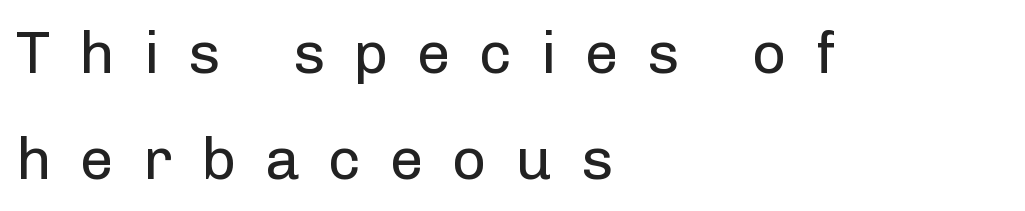
Horizontal alignment here is leftward, the default for most running prose. The face used here is proportionally spaced, like ordinary book or web type. Stroke thickness stays within the range of a standard reading face or lighter. Is this a sans? Yes — the strokes have no serifs. Italic: no, the glyphs are upright roman. Letter spacing: wide.
